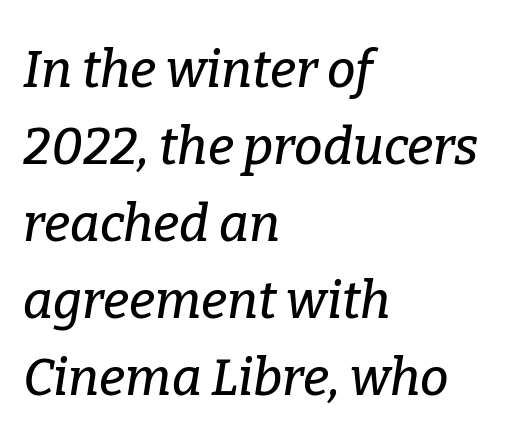
Q: Is the text italic (slanted)? A: Yes, it leans right by about 9 degrees.
Q: Is the typeface a serif or a sans-serif typeface? A: Serif.
Q: Is the text underlined? A: No.
Q: How is the paragraph aligned? A: Left-aligned.
Q: Is the spacing between letters normal or unusually wide? A: Normal.
Q: Is the spacing between lines tight, normal or loose? A: Normal.
Q: Width (condensed, normal, or wide)? A: Normal.
Q: Stroke contrast? A: Low.
Q: x-height? A: Medium.
Q: Monospaced? A: No.
